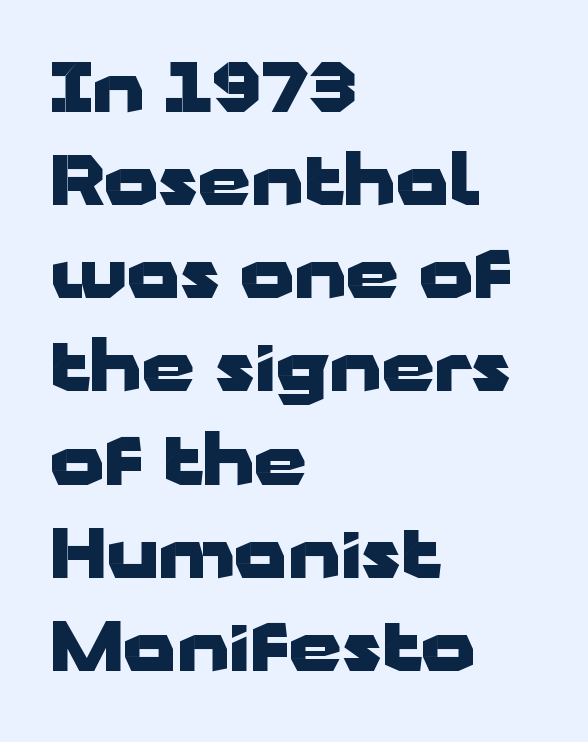
{"serif": "no", "italic": "no", "bold": "yes", "weight": "heavy", "width": "wide", "stroke_contrast": "low", "x_height": "medium", "monospaced": "no", "underline": "no", "align": "left", "line_spacing": "normal", "line_spacing_ratio": 1.37, "letter_spacing": "normal", "letter_spacing_em": 0.0, "glyph_px": 68}
